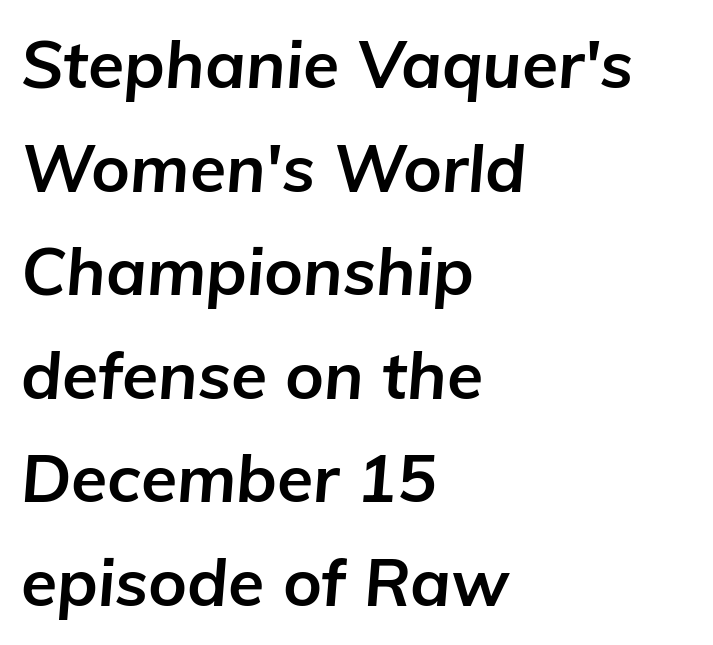
The image shows 66 px bold type, italic (leaning right); set left-aligned, normal line spacing (1.57x), normal letter spacing, not underlined; low stroke contrast and a medium x-height.
